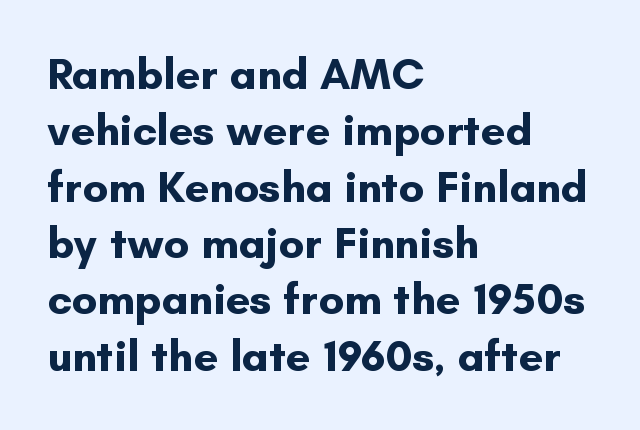
I'd describe the lettering as bold — thick and assertive. This sample has the flowing, uneven cadence of proportional lettering. Teacher's note: observe the even left margin — that is flush-left alignment. This sample uses an upright cut, with every glyph sitting square on the baseline.
